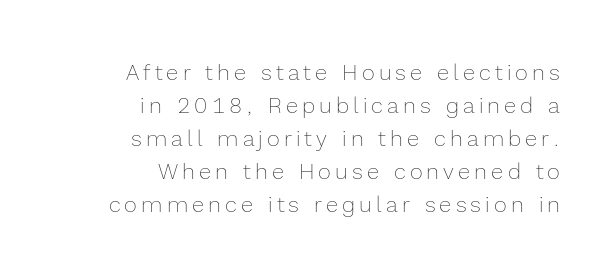
{"italic": "no", "bold": "no", "underline": "no", "align": "right", "line_spacing": "normal", "line_spacing_ratio": 1.5, "glyph_px": 22}
